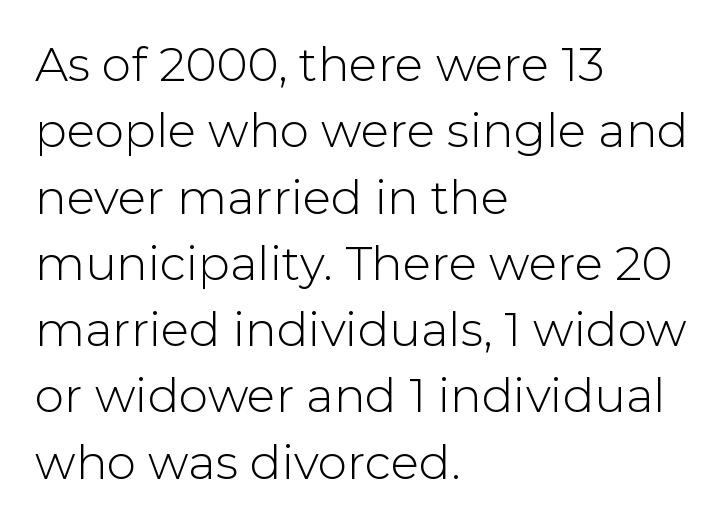
All the whitespace from short lines collects on the right. Each letter keeps its own natural width here, so spacing adapts to shape. This is the regular roman posture of the typeface. The rendering keeps characters at their native spacing. How would I describe the line gaps? Plain and ordinary. Weight: in the light-to-regular range.
